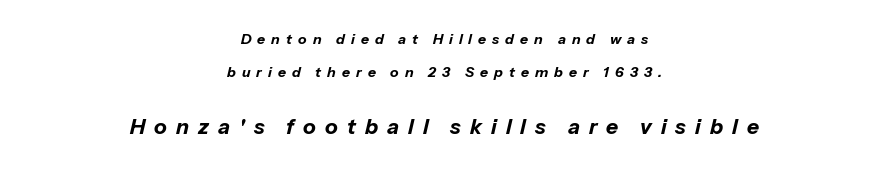
The image shows 21 px bold type, italic (leaning right); set centered, loose line spacing (2.36x), unusually wide letter spacing (+0.43 em), not underlined; the second (bottom) block is 1.5x larger.
